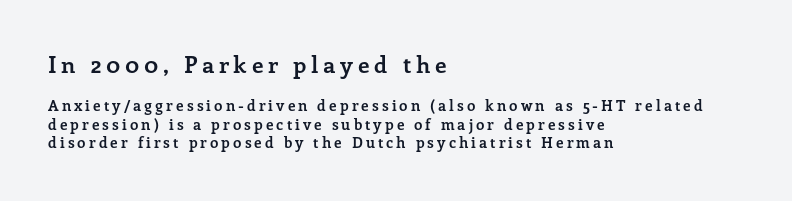
Q: Is the text bold? A: Yes.
Q: Is the text italic (slanted)? A: No, it is upright.
Q: Is the text underlined? A: No.
Q: How is the paragraph aligned? A: Left-aligned.
Q: Is the spacing between letters normal or unusually wide? A: Unusually wide.
Q: Which block of text is set in a larger size, the first (top) or the second (bottom)? A: The first (top) one.
